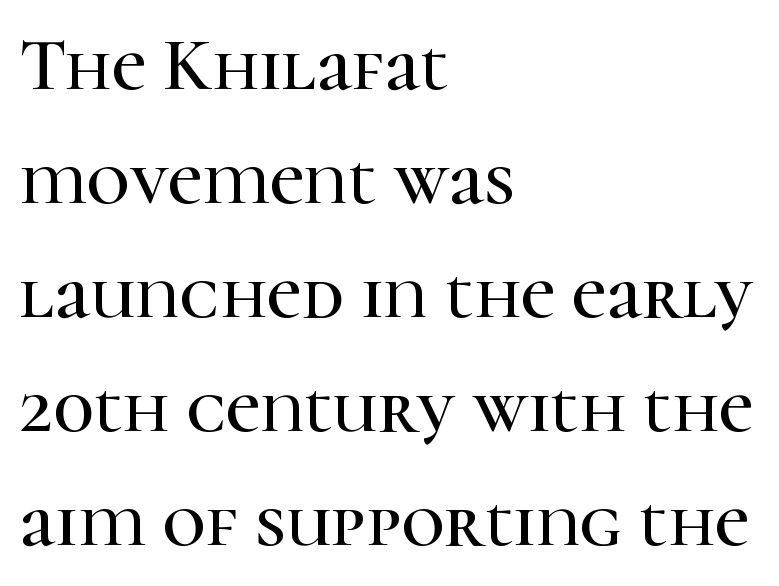
Q: Is the text italic (slanted)? A: No, it is upright.
Q: Is the typeface a serif or a sans-serif typeface? A: Serif.
Q: Is the text underlined? A: No.
Q: How is the paragraph aligned? A: Left-aligned.
Q: Is the spacing between letters normal or unusually wide? A: Normal.
Q: Is the spacing between lines tight, normal or loose? A: Normal.
Q: Width (condensed, normal, or wide)? A: Normal.
Q: Stroke contrast? A: High.
Q: x-height? A: Medium.
Q: Monospaced? A: No.
